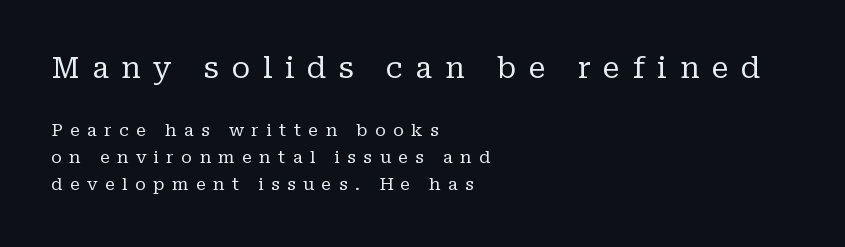
{"serif": "yes", "italic": "no", "bold": "no", "weight": "regular", "width": "normal", "stroke_contrast": "low", "x_height": "medium", "monospaced": "no", "underline": "no", "align": "left", "line_spacing": "normal", "line_spacing_ratio": 1.59, "letter_spacing": "wide", "letter_spacing_em": 0.43, "larger_block": "first", "size_ratio": 1.71, "glyph_px": 29}
